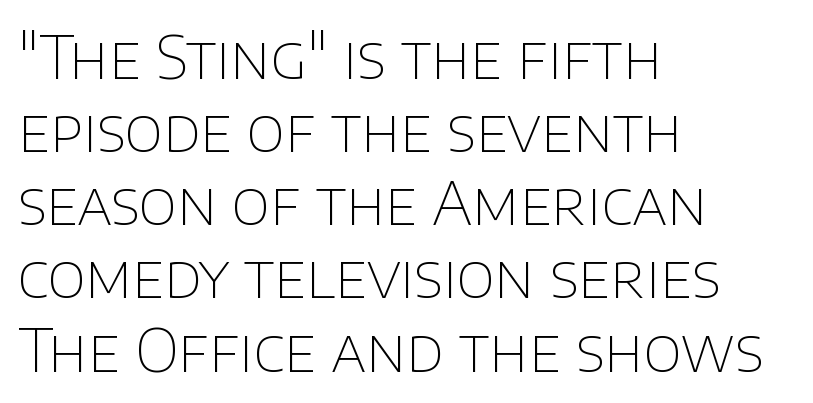
{"serif": "no", "italic": "no", "bold": "no", "weight": "thin", "width": "normal", "stroke_contrast": "low", "x_height": "large", "monospaced": "no", "underline": "no", "align": "left", "line_spacing_ratio": 1.24, "letter_spacing": "normal", "letter_spacing_em": 0.0, "glyph_px": 59}
